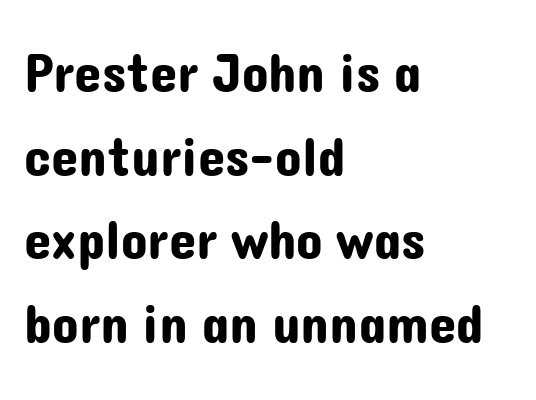
The passage shown is typeset with a sans-serif family. Typeset ragged right — the left edge is the straight one. The face used here is proportionally spaced, like ordinary book or web type. Italic? Not at all — the glyphs are vertical. Honestly, the letter spacing is just normal — you wouldn't notice it. The designer left line spacing at the default.
